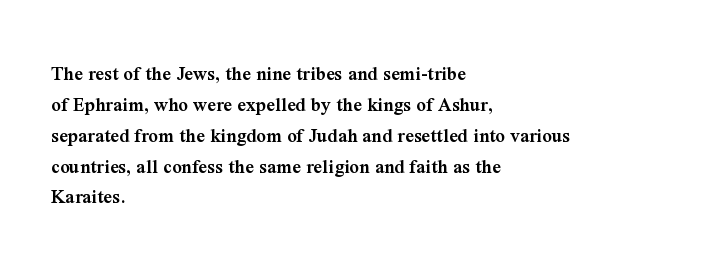
The lines are quadded left. No word sits above an underline. A typesetter would mark this as roman, not italic. Observe the ordinary spacing: letters are neighbours, not strangers.
